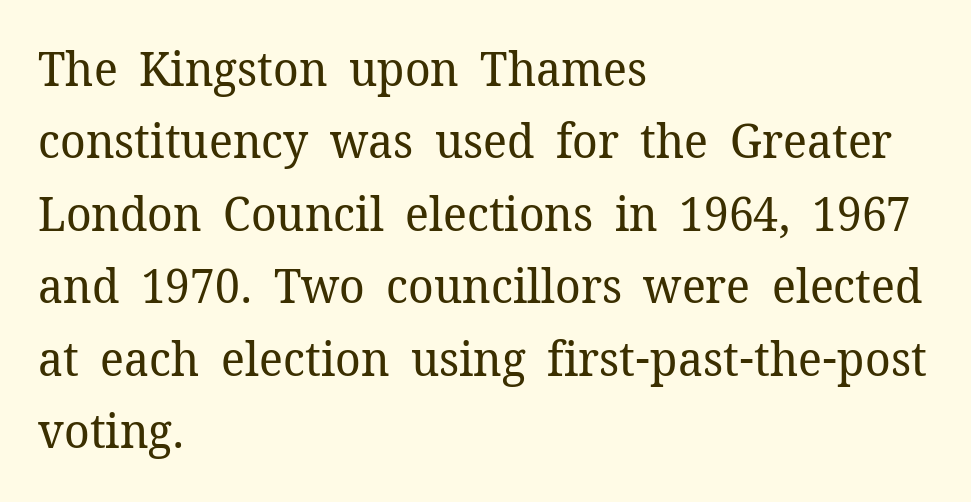
The image shows 48 px regular-weight serif type, upright; set left-aligned, normal line spacing (1.51x), normal letter spacing, not underlined; low stroke contrast and a medium x-height.
